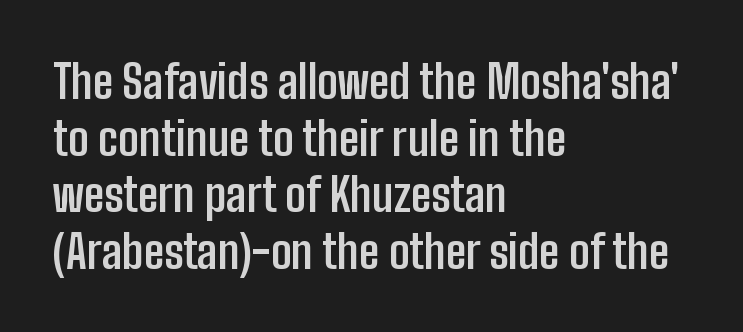
{"serif": "no", "italic": "no", "bold": "yes", "weight": "semibold", "width": "condensed", "stroke_contrast": "low", "x_height": "medium", "monospaced": "no", "underline": "no", "align": "left", "line_spacing_ratio": 1.23, "letter_spacing": "normal", "letter_spacing_em": 0.0, "glyph_px": 46}
